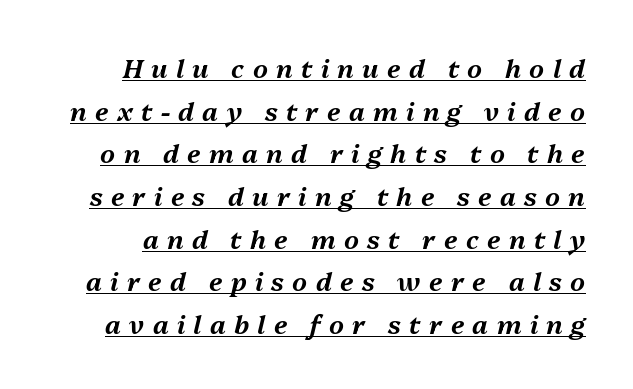
{"italic": "yes", "lean": "right", "slant_degrees": 13, "underline": "yes", "line_spacing": "normal", "line_spacing_ratio": 1.64, "letter_spacing": "wide", "letter_spacing_em": 0.32, "glyph_px": 26}
